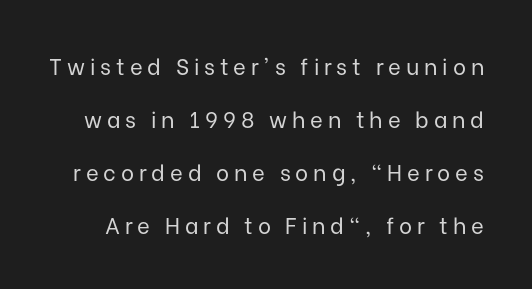
Q: Is the text bold? A: No.
Q: Is the text italic (slanted)? A: No, it is upright.
Q: Is the text underlined? A: No.
Q: Is the spacing between letters normal or unusually wide? A: Unusually wide.
Q: Is the spacing between lines tight, normal or loose? A: Loose.
